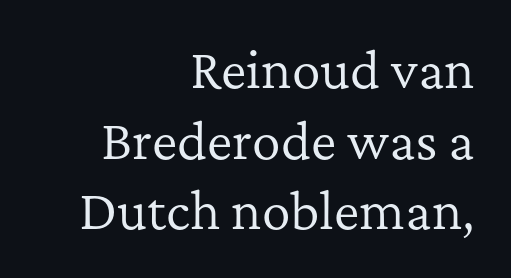
The image shows 48 px regular-weight serif type, upright; set right-aligned, normal line spacing (1.47x), normal letter spacing, not underlined; low stroke contrast and a medium x-height.
